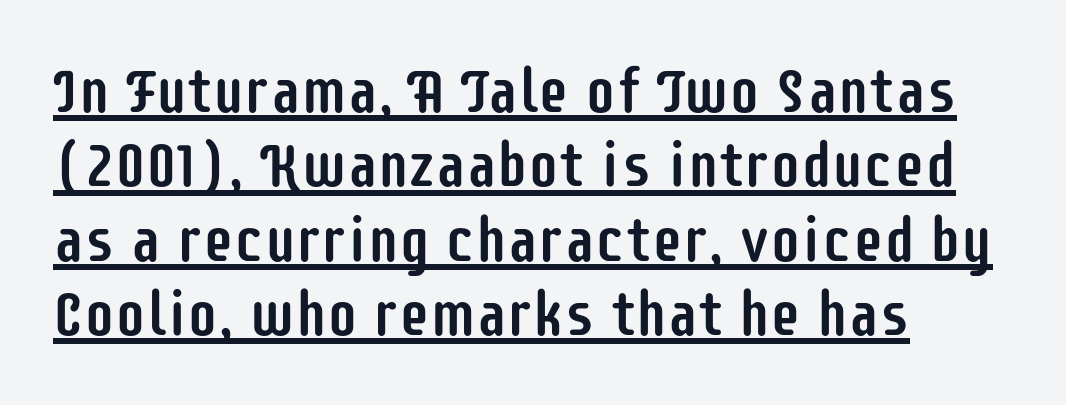
{"serif": "no", "italic": "no", "width": "condensed", "stroke_contrast": "low", "x_height": "large", "monospaced": "no", "underline": "yes", "align": "left", "line_spacing_ratio": 1.2, "letter_spacing": "normal", "letter_spacing_em": 0.0, "glyph_px": 62}
